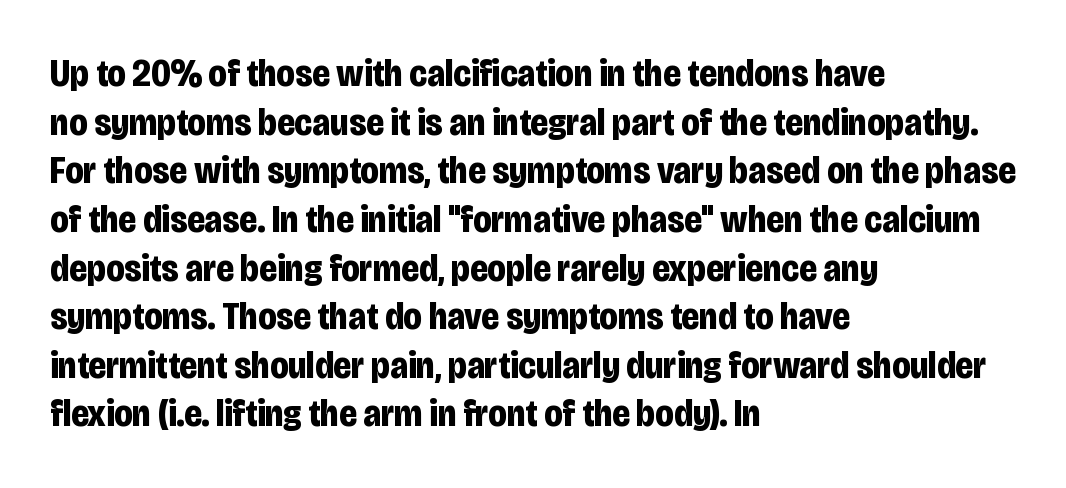
{"serif": "no", "italic": "no", "bold": "yes", "weight": "bold", "width": "condensed", "stroke_contrast": "low", "x_height": "large", "monospaced": "no", "underline": "no", "align": "left", "line_spacing": "normal", "line_spacing_ratio": 1.28, "letter_spacing": "normal", "letter_spacing_em": 0.0, "glyph_px": 38}
